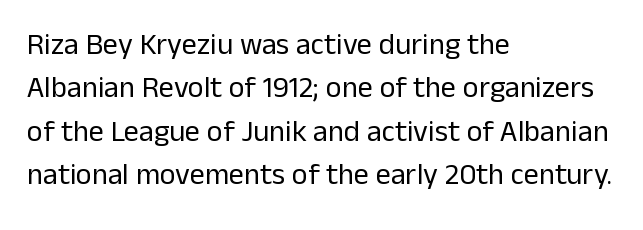
The image shows 30 px regular-weight sans-serif type, upright; set left-aligned, normal line spacing (1.45x), normal letter spacing, not underlined; low stroke contrast and a medium x-height.
